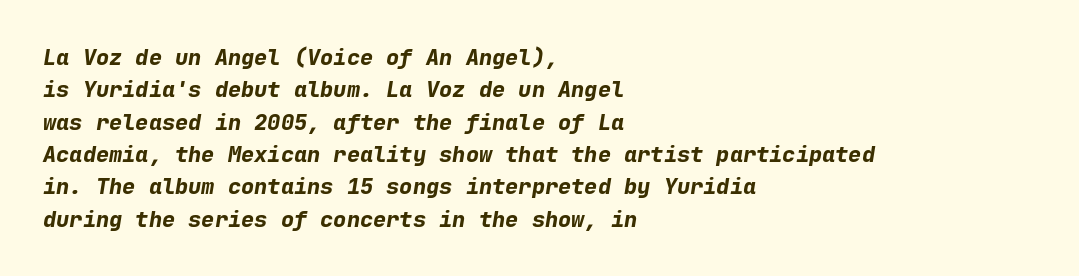
Q: Is the text bold? A: Yes.
Q: Is the text italic (slanted)? A: Yes, it leans right by about 9 degrees.
Q: Is the text underlined? A: No.
Q: How is the paragraph aligned? A: Left-aligned.
Q: Is the spacing between letters normal or unusually wide? A: Normal.
Q: Is the spacing between lines tight, normal or loose? A: Normal.
